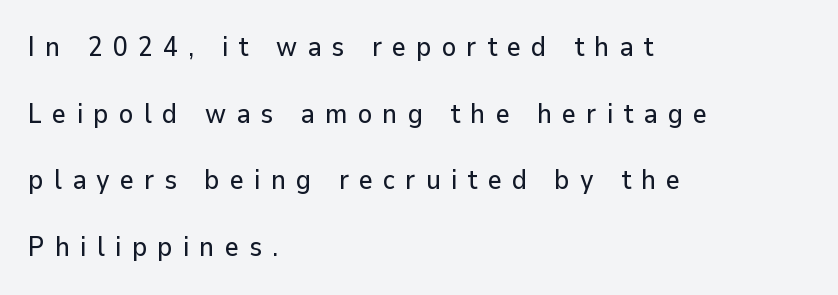
The image shows 27 px text type, upright; set left-aligned, loose line spacing (2.47x), unusually wide letter spacing (+0.38 em), not underlined.
